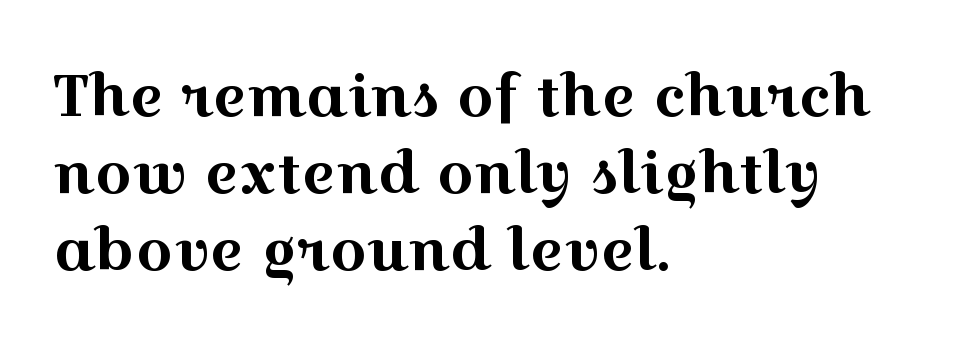
Q: Is the text italic (slanted)? A: No, it is upright.
Q: Is the typeface a serif or a sans-serif typeface? A: Serif.
Q: Is the text underlined? A: No.
Q: How is the paragraph aligned? A: Left-aligned.
Q: Is the spacing between letters normal or unusually wide? A: Normal.
Q: Is the spacing between lines tight, normal or loose? A: Normal.
Q: Width (condensed, normal, or wide)? A: Wide.
Q: x-height? A: Medium.
Q: Monospaced? A: No.
